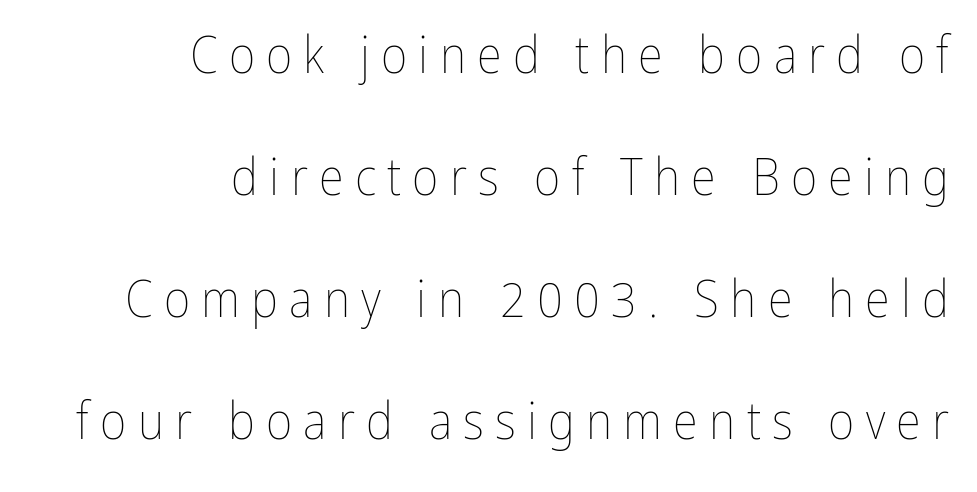
The image shows 51 px thin, condensed type, upright; set right-aligned, loose line spacing (2.39x), unusually wide letter spacing (+0.22 em), not underlined; low stroke contrast and a medium x-height.
